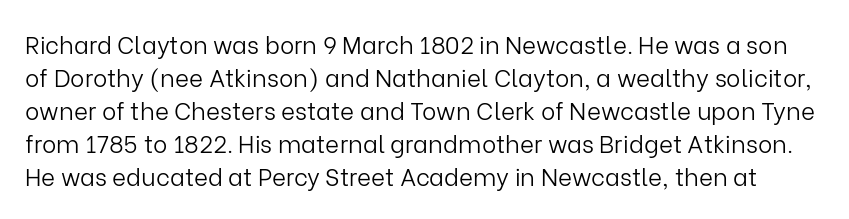
{"italic": "no", "bold": "no", "underline": "no", "line_spacing": "normal", "line_spacing_ratio": 1.38, "letter_spacing": "normal", "letter_spacing_em": 0.0, "glyph_px": 24}
